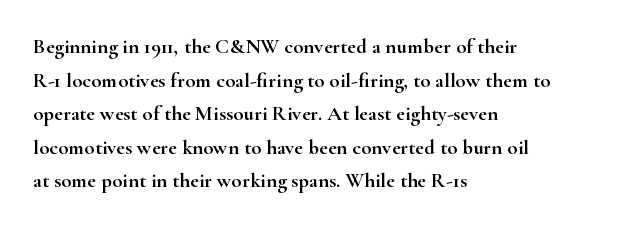
The image shows 21 px text type, upright; set left-aligned, normal line spacing (1.6x), normal letter spacing, not underlined.
